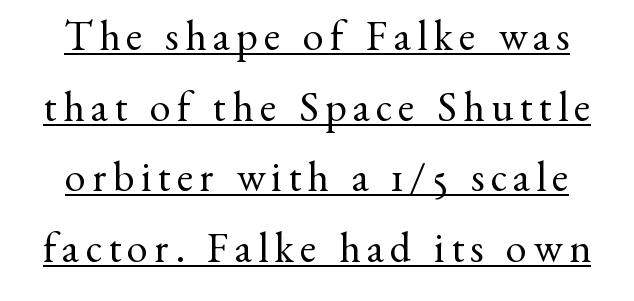
A typesetter would call this leading conventional body-copy spacing. The letters advance in unequal steps, a hallmark of proportional type. No heavy texture on the line: the type isn't bold. A baseline rule has been typeset under these characters.
